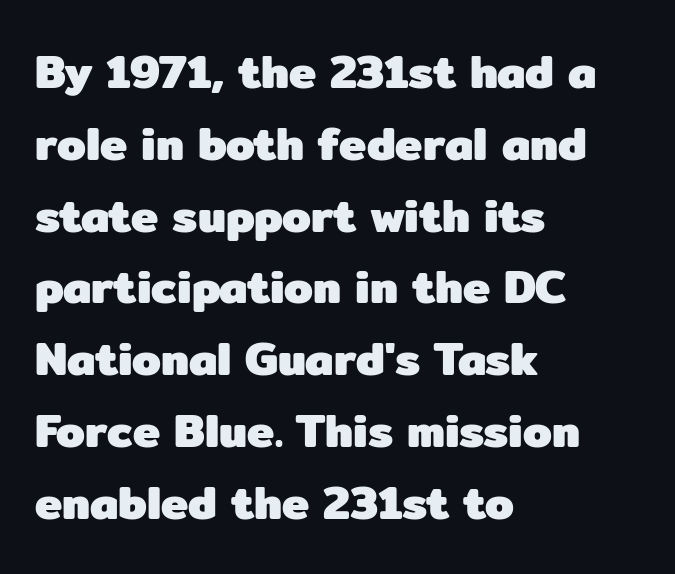
{"serif": "no", "italic": "no", "bold": "yes", "weight": "heavy", "width": "normal", "stroke_contrast": "low", "x_height": "medium", "monospaced": "no", "underline": "no", "align": "left", "line_spacing": "normal", "line_spacing_ratio": 1.56, "letter_spacing": "normal", "letter_spacing_em": 0.0, "glyph_px": 46}
